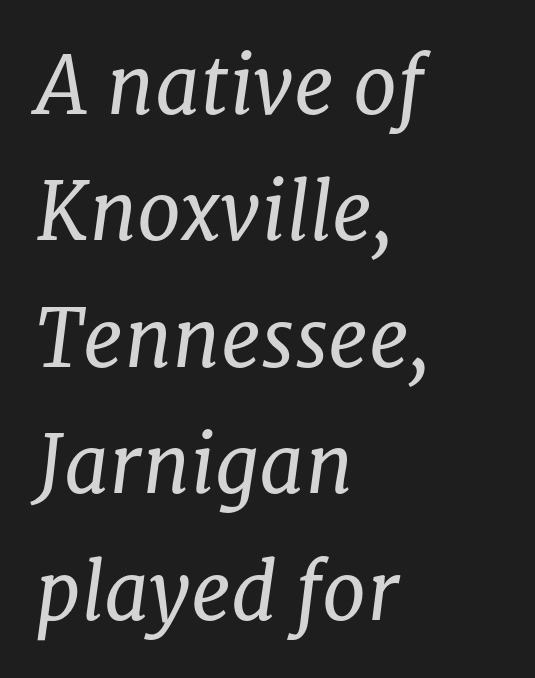
The image shows 79 px regular-weight serif type, italic (leaning right); set left-aligned, normal line spacing (1.6x), normal letter spacing, not underlined; low stroke contrast and a medium x-height.
